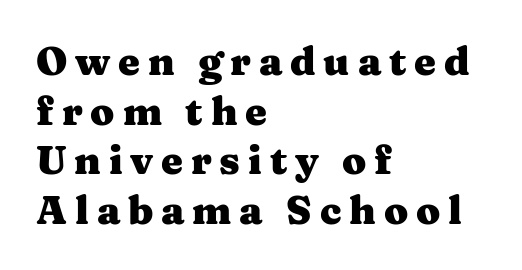
Q: Is the text bold? A: Yes.
Q: Is the text italic (slanted)? A: No, it is upright.
Q: Is the typeface a serif or a sans-serif typeface? A: Serif.
Q: Is the text underlined? A: No.
Q: How is the paragraph aligned? A: Left-aligned.
Q: Is the spacing between letters normal or unusually wide? A: Unusually wide.
Q: Is the spacing between lines tight, normal or loose? A: Normal.
Q: Width (condensed, normal, or wide)? A: Wide.
Q: Stroke contrast? A: Medium.
Q: x-height? A: Medium.
Q: Monospaced? A: No.
